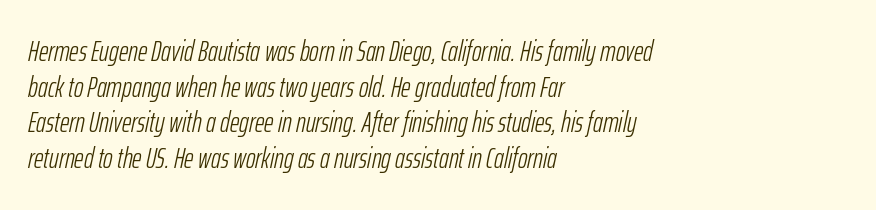
Q: Is the text bold? A: No.
Q: Is the text italic (slanted)? A: Yes, it leans right by about 12 degrees.
Q: Is the text underlined? A: No.
Q: How is the paragraph aligned? A: Left-aligned.
Q: Is the spacing between letters normal or unusually wide? A: Normal.
Q: Width (condensed, normal, or wide)? A: Condensed.
Q: Stroke contrast? A: Low.
Q: x-height? A: Medium.
Q: Monospaced? A: No.
